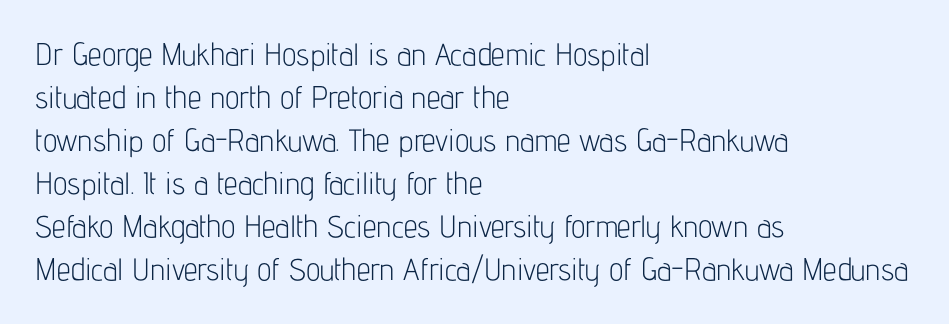
The image shows 31 px light, condensed sans-serif type, upright; set left-aligned, normal line spacing (1.39x), normal letter spacing, not underlined; low stroke contrast and a medium x-height.
